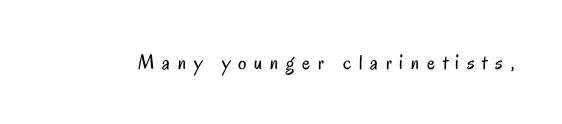
{"italic": "no", "bold": "no", "underline": "no", "letter_spacing": "wide", "letter_spacing_em": 0.37, "glyph_px": 21}
